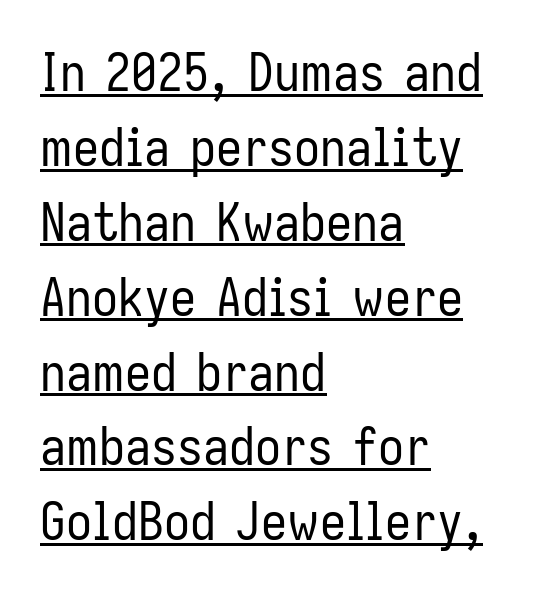
{"serif": "no", "italic": "no", "bold": "no", "weight": "regular", "width": "condensed", "stroke_contrast": "low", "x_height": "medium", "monospaced": "no", "underline": "yes", "align": "left", "line_spacing": "normal", "line_spacing_ratio": 1.44, "letter_spacing": "normal", "letter_spacing_em": 0.0, "glyph_px": 52}
